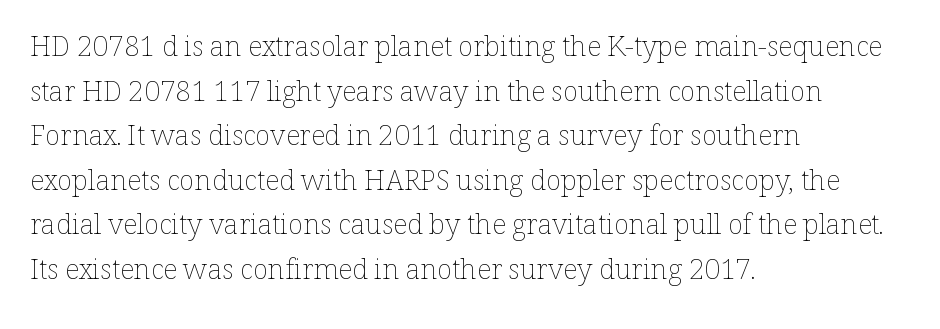
Q: Is the text bold? A: No.
Q: Is the text italic (slanted)? A: No, it is upright.
Q: Is the text underlined? A: No.
Q: How is the paragraph aligned? A: Left-aligned.
Q: Is the spacing between letters normal or unusually wide? A: Normal.
Q: Is the spacing between lines tight, normal or loose? A: Normal.
Q: Width (condensed, normal, or wide)? A: Normal.
Q: Stroke contrast? A: Low.
Q: x-height? A: Medium.
Q: Monospaced? A: No.
